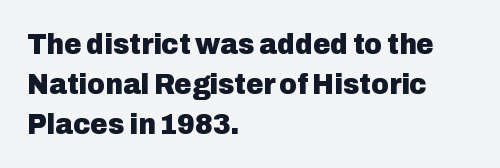
{"serif": "no", "italic": "no", "bold": "yes", "weight": "heavy", "width": "normal", "stroke_contrast": "low", "x_height": "medium", "monospaced": "no", "underline": "no", "align": "left", "line_spacing": "normal", "line_spacing_ratio": 1.33, "letter_spacing": "normal", "letter_spacing_em": 0.0, "glyph_px": 30}
